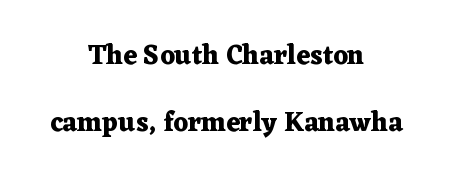
The space between consecutive lines is lavish. Nothing unusual about the tracking: characters are spaced as the font intends. Does the copy run flush right? No — it is centered line by line. Its strokes are broad and dark, the hallmark of bold type. Is there any slant? The stems are plumb.
